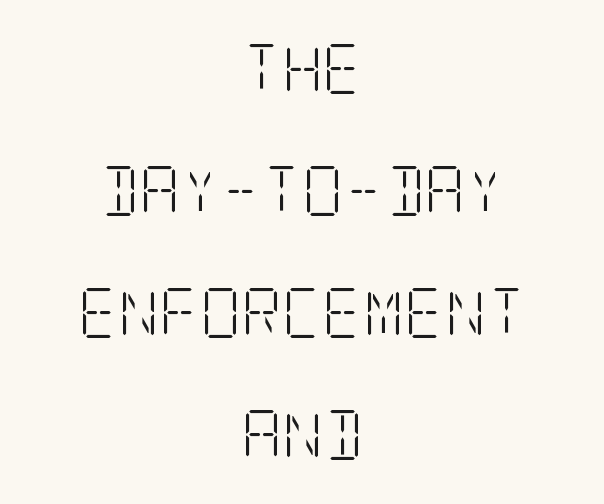
The image shows 50 px light, condensed serif type, upright; set centered, loose line spacing (2.44x), normal letter spacing, not underlined; low stroke contrast and a large x-height.
